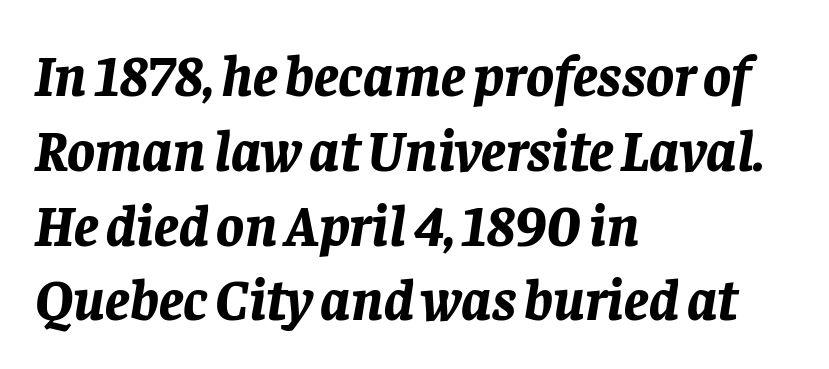
{"italic": "yes", "lean": "right", "slant_degrees": 8, "bold": "yes", "weight": "bold", "width": "normal", "stroke_contrast": "low", "x_height": "large", "monospaced": "no", "underline": "no", "align": "left", "line_spacing": "normal", "line_spacing_ratio": 1.29, "letter_spacing": "normal", "letter_spacing_em": 0.0, "glyph_px": 58}
